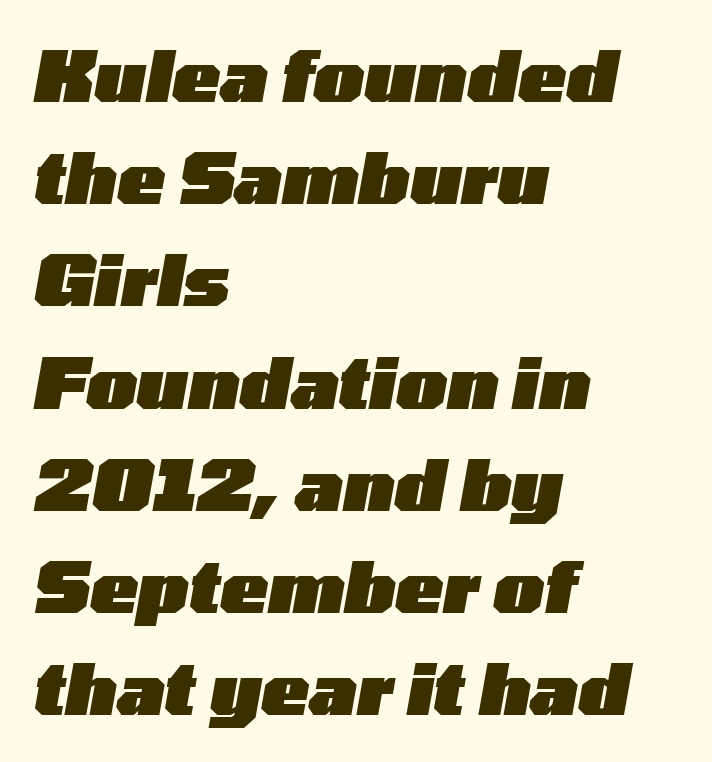
Q: Is the text bold? A: Yes.
Q: Is the text italic (slanted)? A: Yes, it leans right by about 10 degrees.
Q: Is the text underlined? A: No.
Q: How is the paragraph aligned? A: Left-aligned.
Q: Is the spacing between letters normal or unusually wide? A: Normal.
Q: Is the spacing between lines tight, normal or loose? A: Normal.
Q: Width (condensed, normal, or wide)? A: Wide.
Q: Stroke contrast? A: Low.
Q: x-height? A: Medium.
Q: Monospaced? A: No.
